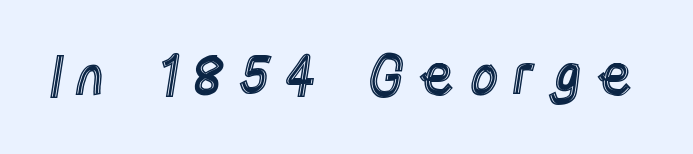
The image shows 57 px condensed type; set unusually wide letter spacing (+0.22 em), not underlined; a large x-height.
